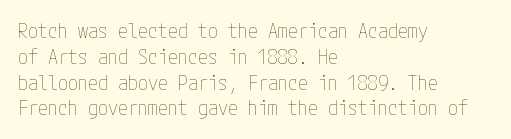
Q: Is the text bold? A: No.
Q: Is the text italic (slanted)? A: No, it is upright.
Q: Is the text underlined? A: No.
Q: How is the paragraph aligned? A: Left-aligned.
Q: Is the spacing between letters normal or unusually wide? A: Normal.
Q: Is the spacing between lines tight, normal or loose? A: Normal.
